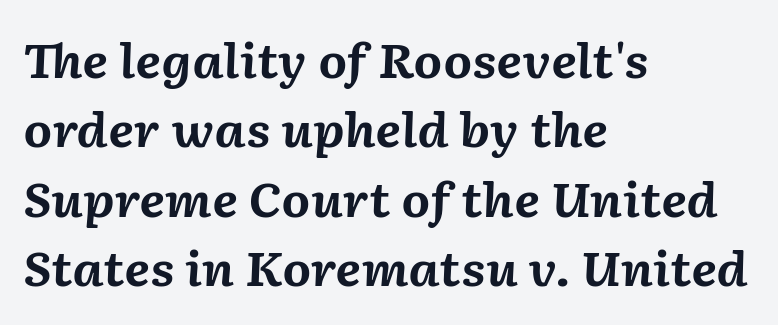
The rendering keeps characters at their native spacing. The rows are spaced the way most documents space them. The rendering uses natural spacing where letterforms have individual widths. Beneath every word, the page is bare. Heft: maximum for text — a bold. All the whitespace from short lines collects on the right.
